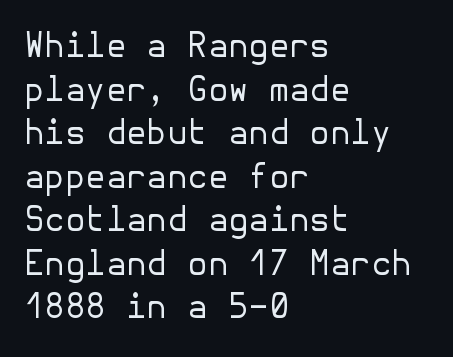
Is the letter spacing exaggerated? No — it looks like the ordinary default. Compared with a centered layout, this one pins lines to the left instead. If you drew a line through each stem, it would be perfectly vertical. Descenders hang freely into open space. The strokes are not fattened; the text isn't bold. Horizontal bands of white between lines are of average thickness.
